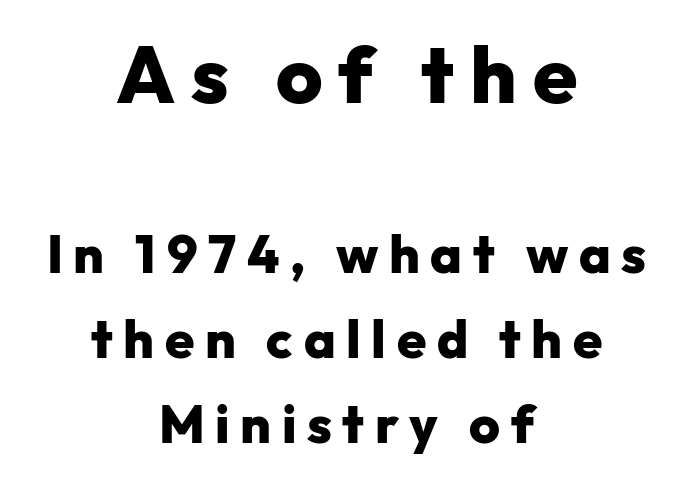
Lines of text with bare space underneath. The letters in the upper block stand taller than those in the block below. Is this a fixed-width face? No — the glyphs have proportional, varying widths. Classification — sans serif.
